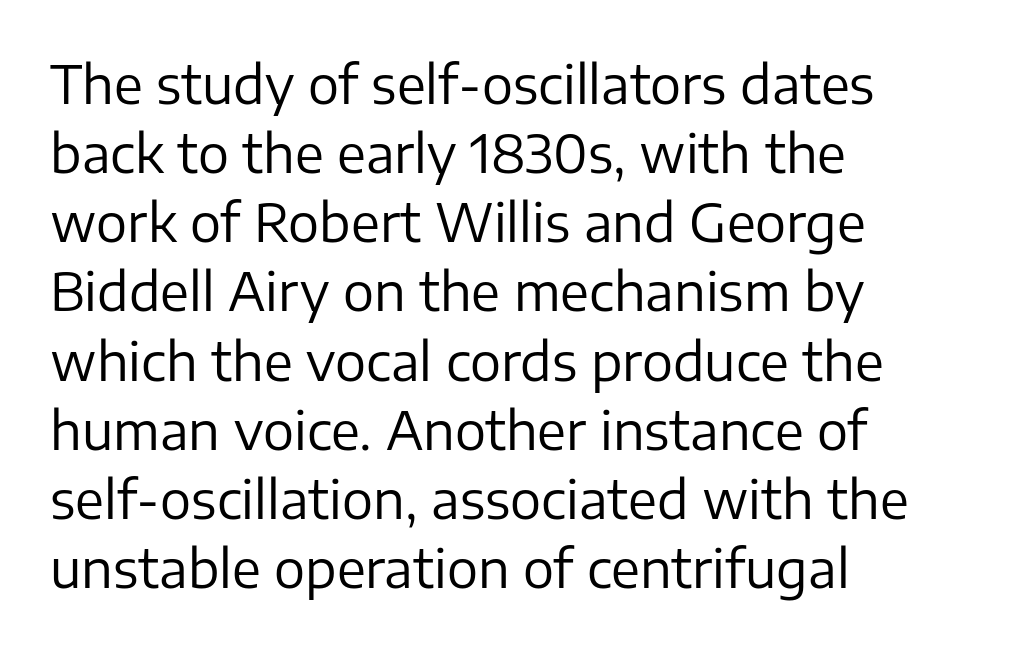
Q: Is the text bold? A: No.
Q: Is the text italic (slanted)? A: No, it is upright.
Q: Is the typeface a serif or a sans-serif typeface? A: Sans-serif.
Q: Is the text underlined? A: No.
Q: How is the paragraph aligned? A: Left-aligned.
Q: Is the spacing between letters normal or unusually wide? A: Normal.
Q: Is the spacing between lines tight, normal or loose? A: Normal.
Q: Width (condensed, normal, or wide)? A: Normal.
Q: Stroke contrast? A: Low.
Q: x-height? A: Medium.
Q: Monospaced? A: No.
